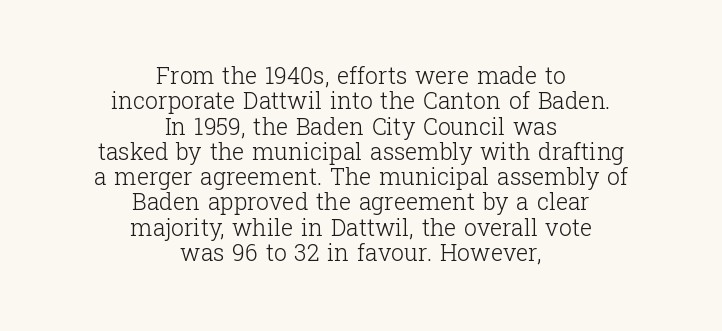
A light-to-regular cut is what we see here. The axis of the letterforms is exactly vertical. Descenders are the only things crossing below the line. This block would grow much taller if given ordinary leading; it's compressed now.
